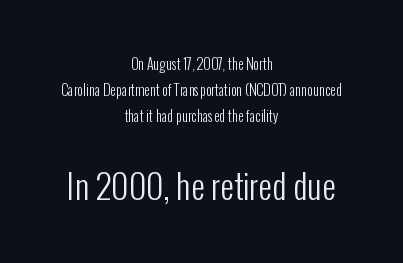
Q: Is the text bold? A: No.
Q: Is the text italic (slanted)? A: No, it is upright.
Q: Is the typeface a serif or a sans-serif typeface? A: Sans-serif.
Q: Is the text underlined? A: No.
Q: How is the paragraph aligned? A: Centered.
Q: Is the spacing between letters normal or unusually wide? A: Normal.
Q: Which block of text is set in a larger size, the first (top) or the second (bottom)? A: The second (bottom) one.
Q: Width (condensed, normal, or wide)? A: Condensed.
Q: Stroke contrast? A: Low.
Q: x-height? A: Medium.
Q: Monospaced? A: No.
